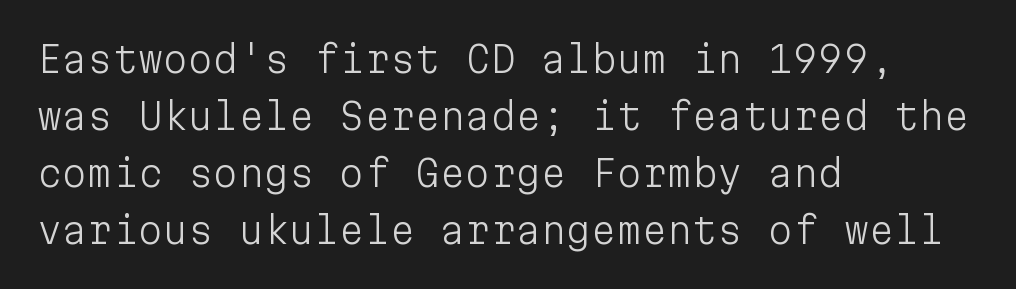
The image shows 36 px light sans-serif type, upright, monospaced; set left-aligned, normal line spacing (1.58x), normal letter spacing, not underlined; low stroke contrast and a medium x-height.
